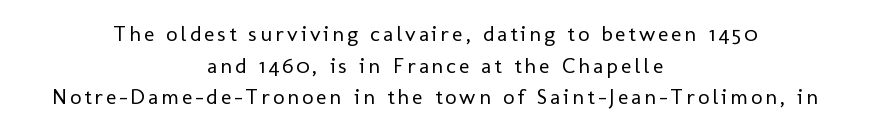
No letter is thick-stroked: the sample isn't bold. Vertically, the passage feels balanced, rows spaced as you'd expect. Clear beneath every line of the passage. The whitespace from short lines is split evenly between both sides. The axis of the letterforms is exactly vertical.
